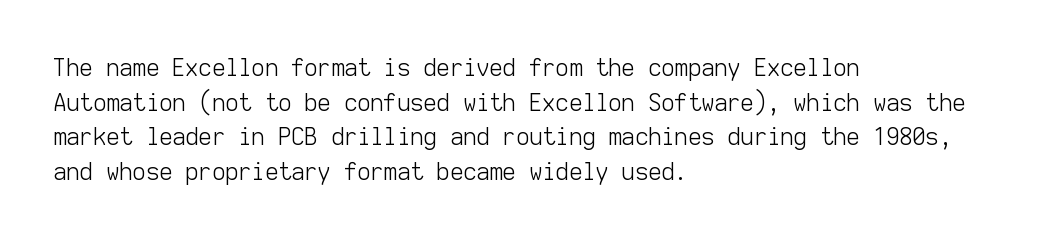
Vertical strokes here are truly vertical. Is the block centered? No — it sits flush against the left margin. Standard letterfit; no display-style spreading of the glyphs. This is not heavy type; no bold has been used.
